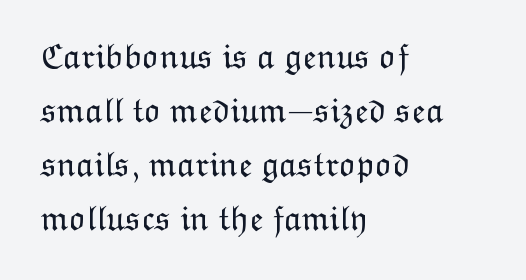
{"italic": "no", "bold": "no", "weight": "light", "width": "normal", "stroke_contrast": "low", "x_height": "medium", "monospaced": "no", "underline": "no", "align": "left", "line_spacing": "normal", "line_spacing_ratio": 1.5, "letter_spacing": "normal", "letter_spacing_em": 0.0, "glyph_px": 36}
